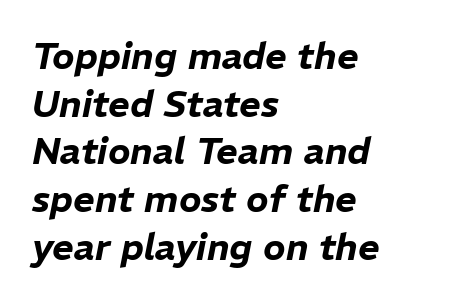
Q: Is the text italic (slanted)? A: Yes, it leans right by about 11 degrees.
Q: Is the text underlined? A: No.
Q: How is the paragraph aligned? A: Left-aligned.
Q: Is the spacing between letters normal or unusually wide? A: Normal.
Q: Is the spacing between lines tight, normal or loose? A: Normal.
Q: Width (condensed, normal, or wide)? A: Normal.
Q: Stroke contrast? A: Low.
Q: x-height? A: Medium.
Q: Monospaced? A: No.
